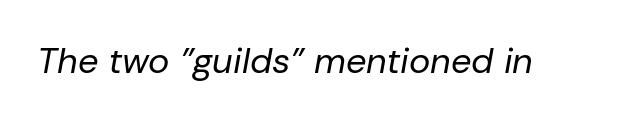
The cut favours lightness, reaching ordinary text weight at its darkest. Would a proofreader flag this as italicized? Yes. Words float on clear page, feet unadorned. Look at the tracking — it's just the regular setting, nothing added.
